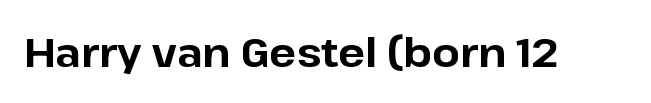
The type is set solid horizontally, with unmodified tracking. Descenders are the only things crossing below the line. Every letter is thick-stroked: bold, no question. Each letter keeps its own natural width here, so spacing adapts to shape.
